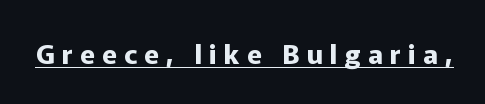
{"italic": "no", "bold": "yes", "underline": "yes", "letter_spacing": "wide", "letter_spacing_em": 0.27, "glyph_px": 27}
